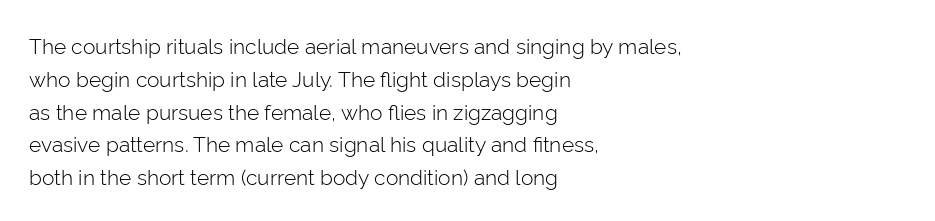
The image shows 21 px text type, upright; set left-aligned, normal line spacing (1.56x), normal letter spacing, not underlined.
